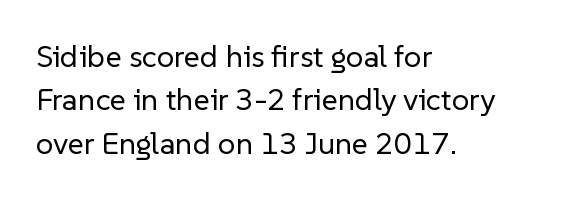
Honestly, the letter spacing is just normal — you wouldn't notice it. Font category for this specimen: sans-serif. A typesetter would call this proportional, since set widths differ per character. Plain, unruled lines of type. A normal amount of white space separates one row of letters from the next. Where is the straight margin? On the left.
